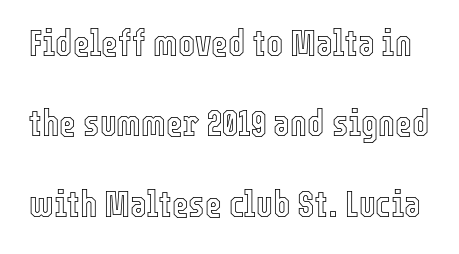
The image shows 36 px condensed type, upright; set loose line spacing (2.23x), normal letter spacing, not underlined; a medium x-height.
